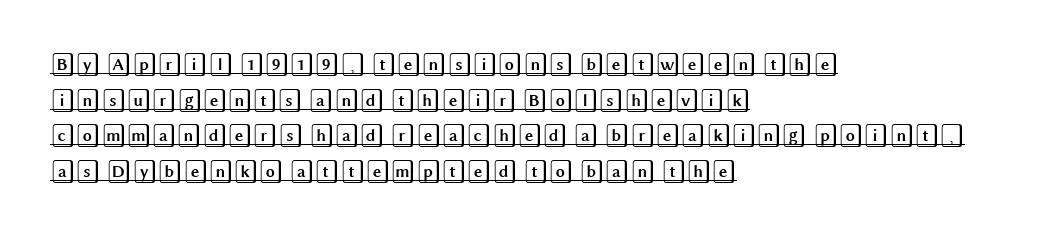
The paragraph has a hard left edge and a soft right edge. Tracking value appears to be zero — textbook default spacing. Line spacing here is normal. Quick note: underline on. The type sits square on the baseline with zero lean.
